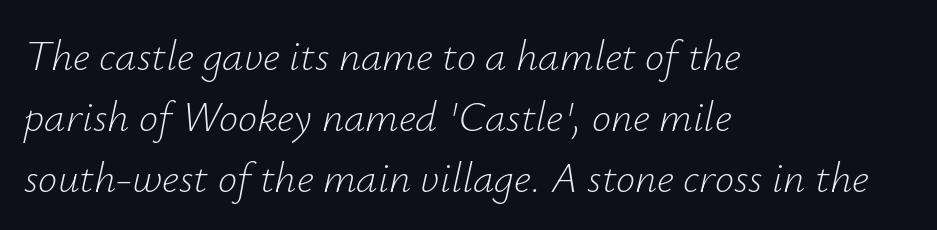
The image shows 43 px light type, italic (leaning right); set left-aligned, normal line spacing (1.42x), normal letter spacing, not underlined; low stroke contrast and a small x-height.
